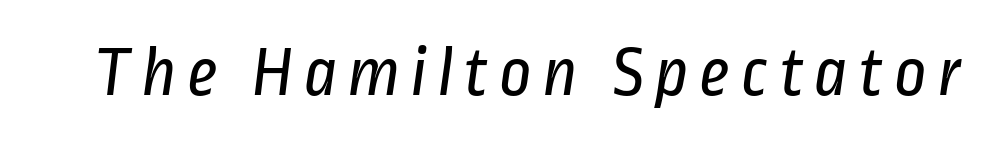
{"serif": "no", "bold": "no", "weight": "regular", "width": "condensed", "stroke_contrast": "low", "x_height": "medium", "monospaced": "no", "underline": "no", "glyph_px": 71}
